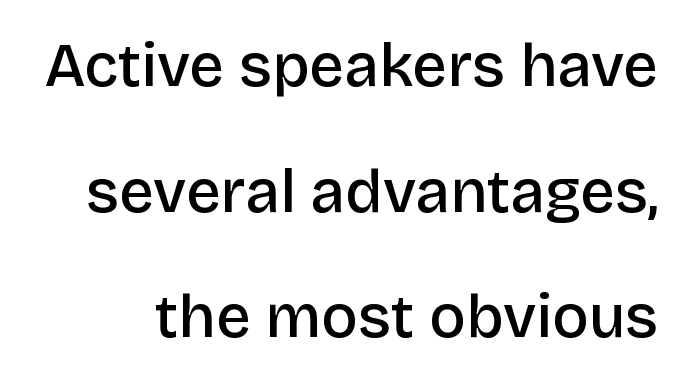
The image shows 61 px semibold sans-serif type, upright; set loose line spacing (2.06x), normal letter spacing, not underlined; low stroke contrast and a large x-height.
